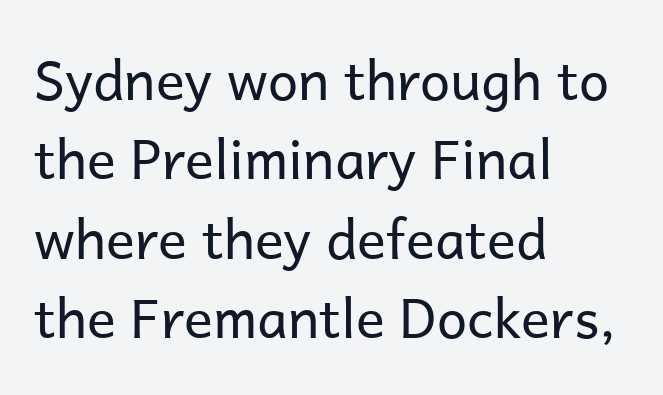
Q: Is the text bold? A: No.
Q: Is the text italic (slanted)? A: No, it is upright.
Q: Is the typeface a serif or a sans-serif typeface? A: Sans-serif.
Q: Is the text underlined? A: No.
Q: How is the paragraph aligned? A: Left-aligned.
Q: Is the spacing between letters normal or unusually wide? A: Normal.
Q: Is the spacing between lines tight, normal or loose? A: Normal.
Q: Width (condensed, normal, or wide)? A: Normal.
Q: Stroke contrast? A: Low.
Q: x-height? A: Medium.
Q: Monospaced? A: No.
